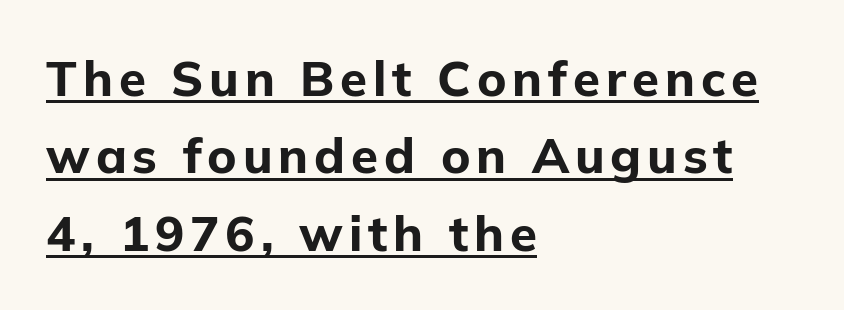
{"serif": "no", "italic": "no", "bold": "yes", "weight": "bold", "width": "normal", "stroke_contrast": "low", "x_height": "medium", "monospaced": "no", "underline": "yes", "align": "left", "line_spacing": "normal", "line_spacing_ratio": 1.58, "glyph_px": 49}
